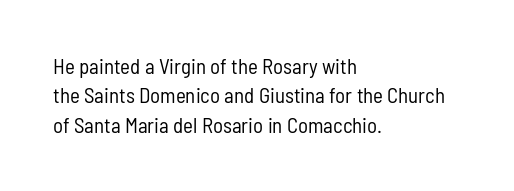
Q: Is the text bold? A: No.
Q: Is the text italic (slanted)? A: No, it is upright.
Q: Is the text underlined? A: No.
Q: How is the paragraph aligned? A: Left-aligned.
Q: Is the spacing between letters normal or unusually wide? A: Normal.
Q: Is the spacing between lines tight, normal or loose? A: Normal.
